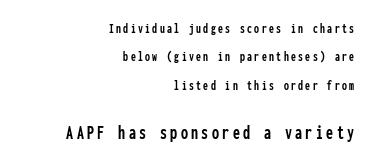
{"italic": "no", "underline": "no", "align": "right", "line_spacing": "loose", "line_spacing_ratio": 2.02, "larger_block": "second", "size_ratio": 1.43, "glyph_px": 20}
